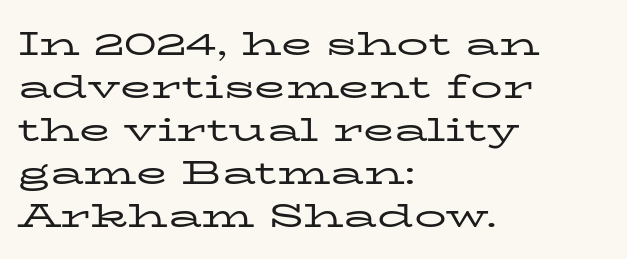
The image shows 32 px regular-weight, wide serif type, upright; set left-aligned, normal line spacing (1.34x), normal letter spacing, not underlined; low stroke contrast and a medium x-height.
